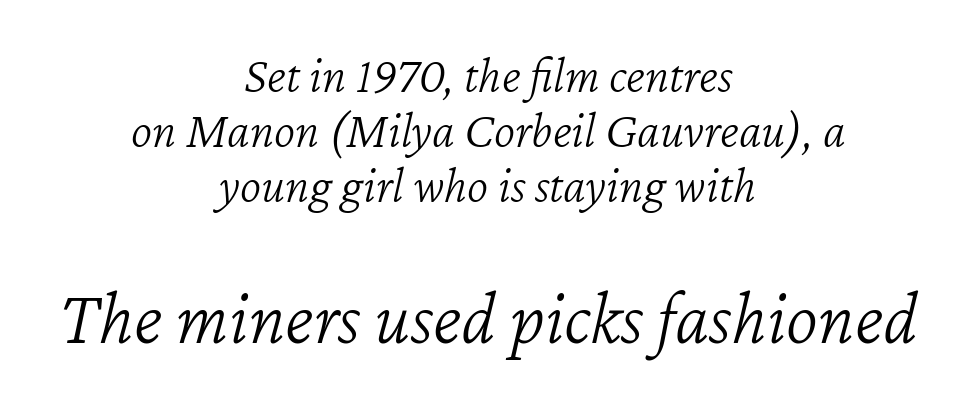
The image shows 77 px light type, italic (leaning right); set centered, tight line spacing (1.08x), normal letter spacing, not underlined; the second (bottom) block is 1.51x larger; low stroke contrast and a medium x-height.
